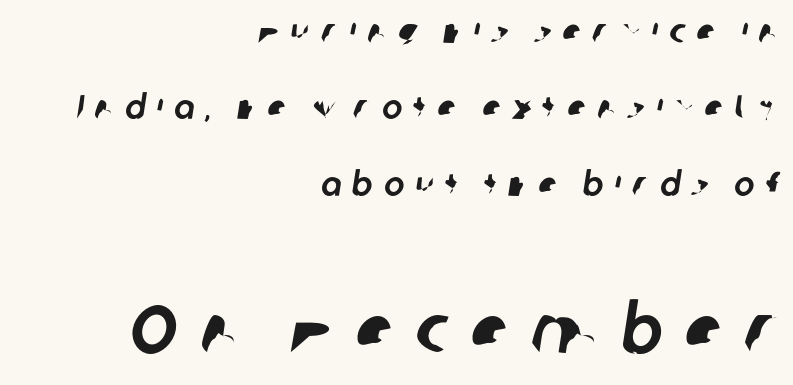
{"serif": "no", "width": "normal", "stroke_contrast": "low", "x_height": "medium", "monospaced": "no", "underline": "no", "align": "right", "line_spacing": "loose", "line_spacing_ratio": 2.25, "letter_spacing": "wide", "letter_spacing_em": 0.33, "larger_block": "second", "size_ratio": 2.0, "glyph_px": 68}
